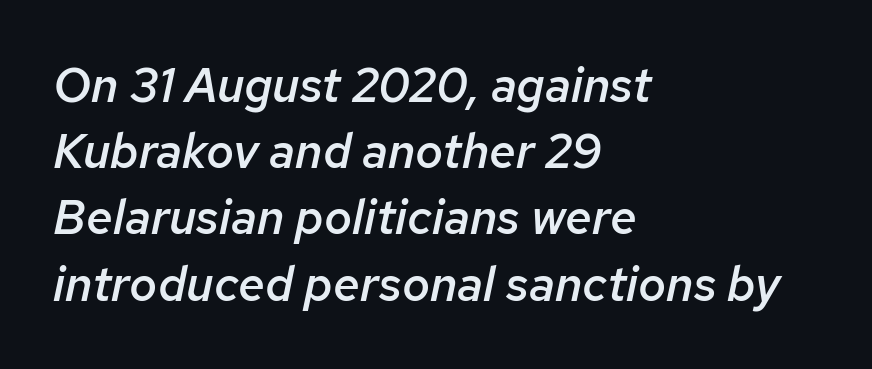
{"italic": "yes", "lean": "right", "slant_degrees": 12, "bold": "semi", "weight": "semibold", "width": "normal", "stroke_contrast": "low", "x_height": "medium", "monospaced": "no", "underline": "no", "align": "left", "line_spacing": "normal", "line_spacing_ratio": 1.38, "letter_spacing": "normal", "letter_spacing_em": 0.0, "glyph_px": 48}
